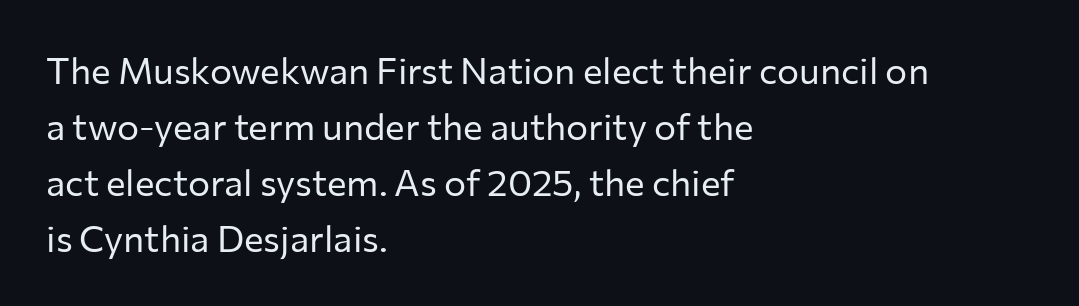
{"serif": "no", "italic": "no", "bold": "no", "weight": "regular", "width": "normal", "stroke_contrast": "low", "x_height": "medium", "monospaced": "no", "underline": "no", "align": "left", "line_spacing": "normal", "line_spacing_ratio": 1.51, "letter_spacing": "normal", "letter_spacing_em": 0.0, "glyph_px": 37}
